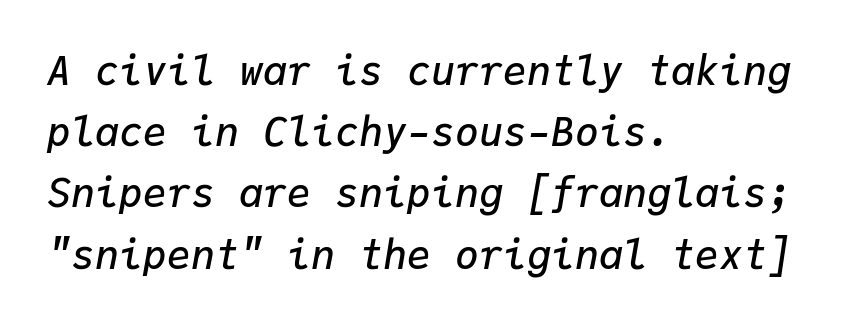
The image shows 40 px semibold type, italic (leaning right), monospaced; set left-aligned, normal line spacing (1.53x), normal letter spacing, not underlined; low stroke contrast and a medium x-height.
